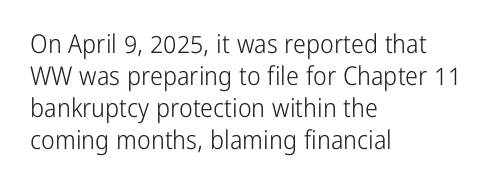
Q: Is the text bold? A: No.
Q: Is the text italic (slanted)? A: No, it is upright.
Q: Is the text underlined? A: No.
Q: How is the paragraph aligned? A: Left-aligned.
Q: Is the spacing between letters normal or unusually wide? A: Normal.
